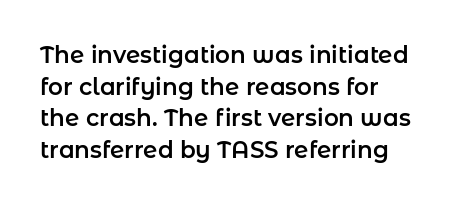
This sample uses an upright cut, with every glyph sitting square on the baseline. Words float on clear page, feet unadorned. Short note: letters normally spaced. Each new line begins a customary step beneath the previous one.
